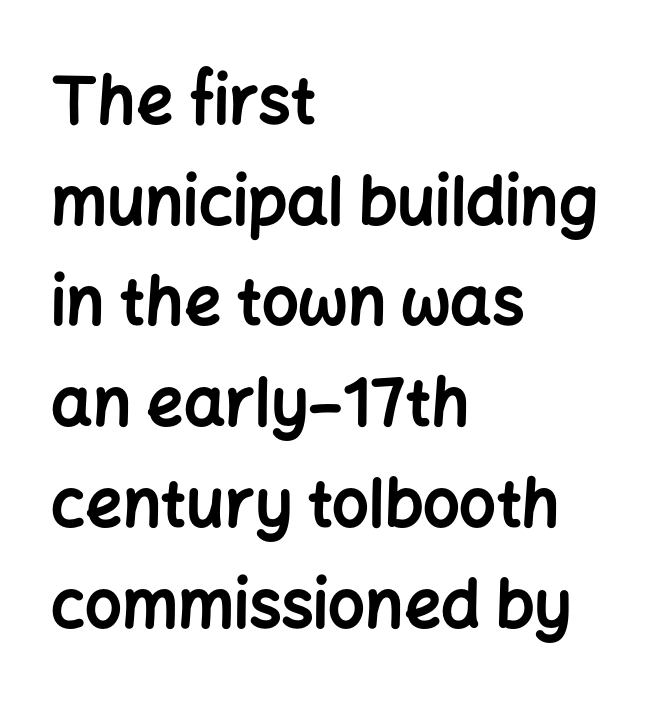
The image shows 65 px bold sans-serif type, upright; set left-aligned, normal line spacing (1.55x), normal letter spacing, not underlined; low stroke contrast and a medium x-height.
